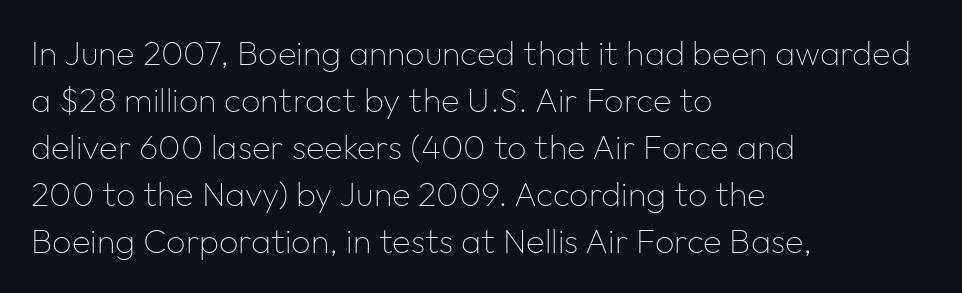
{"serif": "no", "italic": "no", "bold": "no", "weight": "thin", "width": "normal", "stroke_contrast": "low", "x_height": "medium", "monospaced": "no", "underline": "no", "align": "left", "line_spacing": "normal", "line_spacing_ratio": 1.38, "letter_spacing": "normal", "letter_spacing_em": 0.0, "glyph_px": 34}
